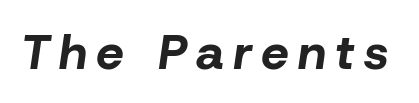
A bare baseline throughout the passage. Here the designer chose a conventional face with non-uniform glyph widths. The passage shown leans; its letterforms are oblique. The face used here has the dense, thick strokes of a bold.
